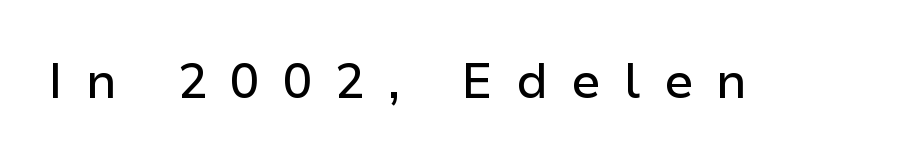
The image shows 49 px sans-serif type, upright; set unusually wide letter spacing (+0.47 em), not underlined; low stroke contrast and a medium x-height.
